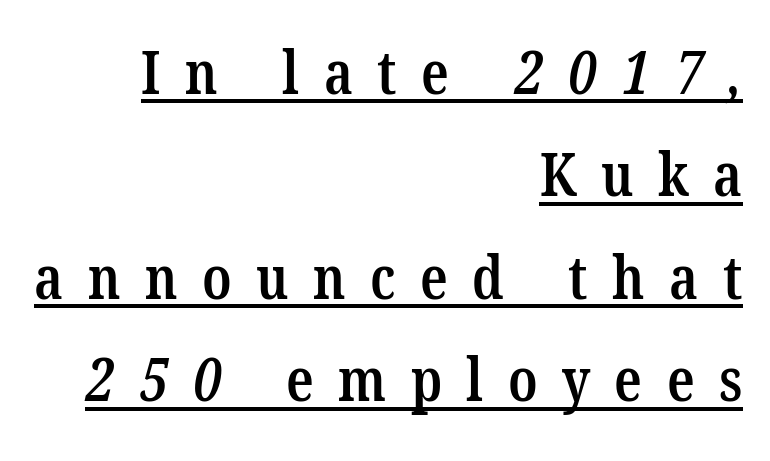
The glyphs are accompanied by a horizontal stroke just below them. Horizontally, the lines are justified to the trailing edge only. The passage shown has open, widely tracked lettering throughout. Is this a fixed-width face? No — the glyphs have proportional, varying widths. The face used here is seriffed, in the tradition of book romans.
